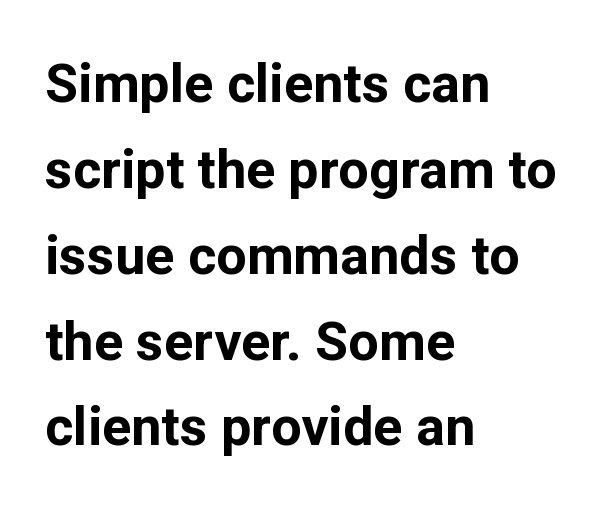
{"serif": "no", "italic": "no", "bold": "yes", "weight": "bold", "width": "normal", "stroke_contrast": "low", "x_height": "medium", "monospaced": "no", "underline": "no", "align": "left", "line_spacing": "normal", "line_spacing_ratio": 1.59, "letter_spacing": "normal", "letter_spacing_em": 0.0, "glyph_px": 54}
